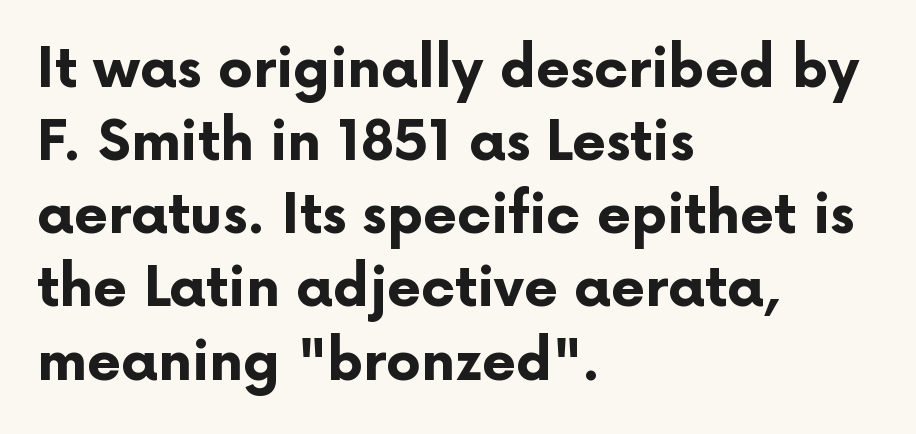
Glance below the letters and you will spot only blank space. Characters follow at the spacing the type designer built in. Character widths vary here, with narrow letters taking less room than wide ones. Rendered with straight, roman letterforms. Examine the stroke ends and you'll find no serifs.
